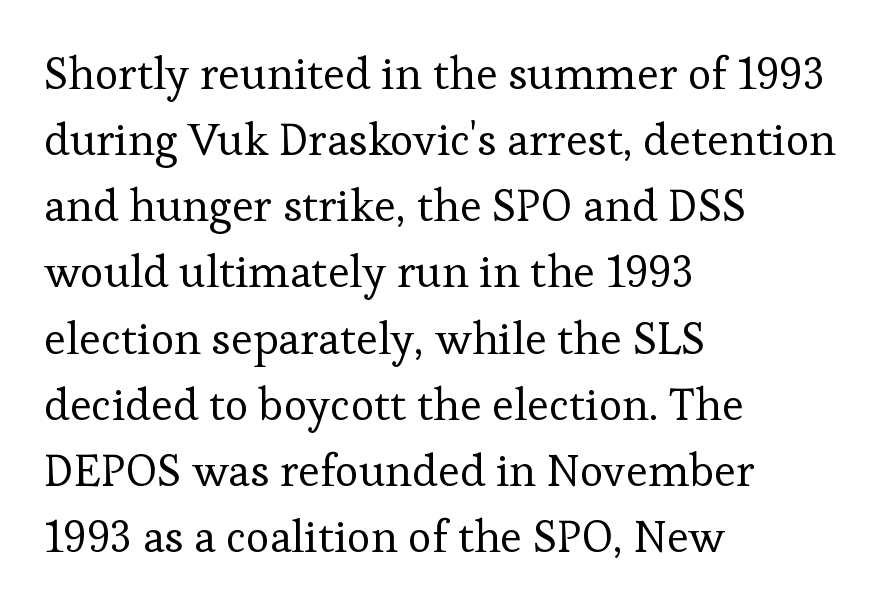
The image shows 45 px regular-weight serif type, upright; set left-aligned, normal line spacing (1.47x), normal letter spacing, not underlined; low stroke contrast and a medium x-height.
